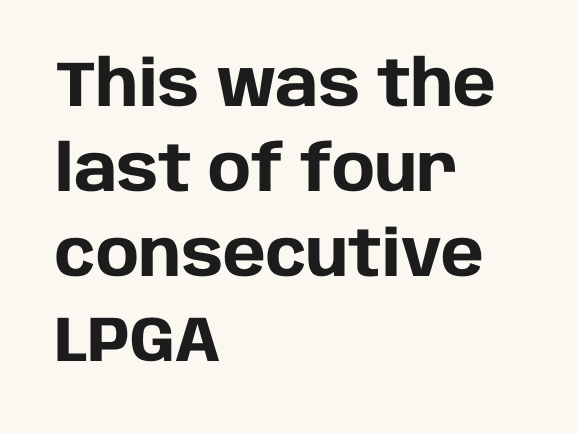
Q: Is the text bold? A: Yes.
Q: Is the text italic (slanted)? A: No, it is upright.
Q: Is the typeface a serif or a sans-serif typeface? A: Sans-serif.
Q: Is the text underlined? A: No.
Q: How is the paragraph aligned? A: Left-aligned.
Q: Is the spacing between letters normal or unusually wide? A: Normal.
Q: Is the spacing between lines tight, normal or loose? A: Normal.
Q: Width (condensed, normal, or wide)? A: Normal.
Q: Stroke contrast? A: Low.
Q: x-height? A: Large.
Q: Monospaced? A: No.
